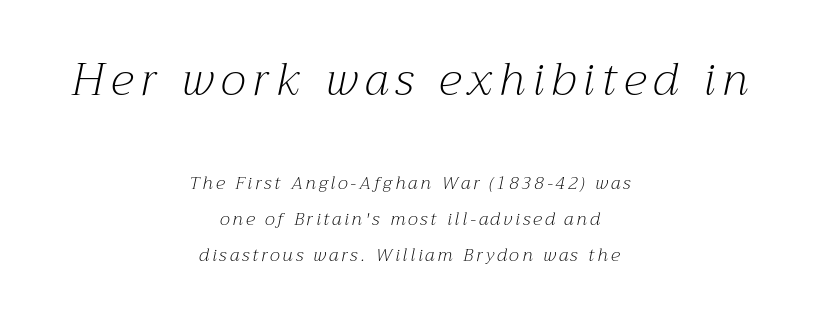
The image shows 45 px light serif type, italic (leaning right); set centered, loose line spacing (2.0x), not underlined; the first (top) block is 2.5x larger; medium stroke contrast and a medium x-height.
